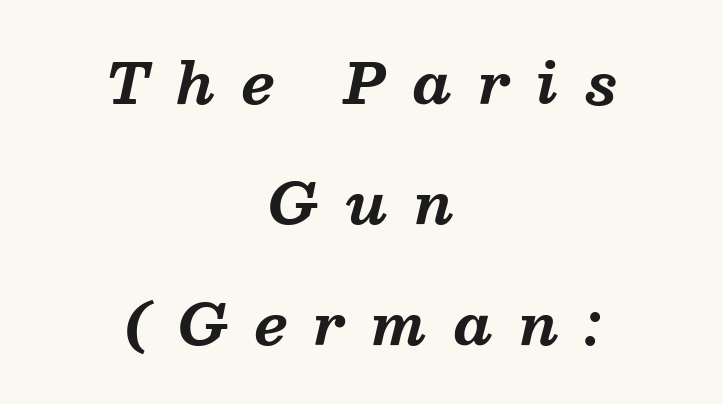
The face used here is rendered with a markedly widened letterfit. Each row of text sits above clean, open space. The letters carry serifs — small finishing strokes at the ends of their stems. Is this a fixed-width face? No — the glyphs have proportional, varying widths.
